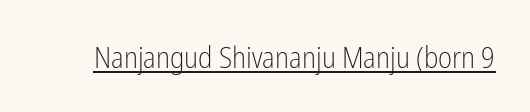
When letters stand straight like this, we call the style roman or upright. Students, observe the line beneath the letters — that is underlining. These lines are rendered in a variable-pitch font. The designer went with a sans here, leaving each stem footless. The cut favours lightness, reaching ordinary text weight at its darkest.
